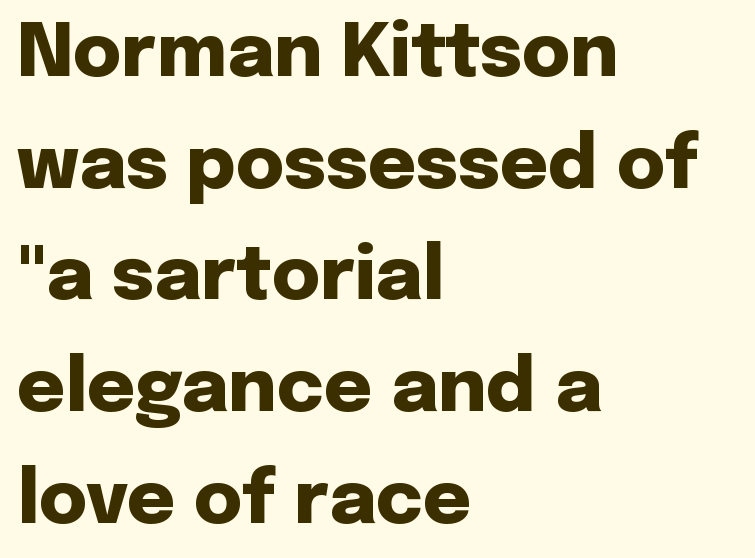
Summary of vertical rhythm: regular, with standard interline spacing. Layout note: lines flush left. Varying glyph widths throughout — classic text-font behaviour. Lines of text with bare space underneath.
